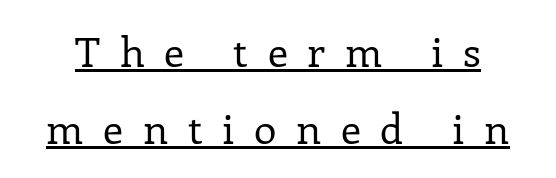
Q: Is the text bold? A: No.
Q: Is the text italic (slanted)? A: No, it is upright.
Q: Is the typeface a serif or a sans-serif typeface? A: Serif.
Q: Is the text underlined? A: Yes.
Q: Is the spacing between letters normal or unusually wide? A: Unusually wide.
Q: Width (condensed, normal, or wide)? A: Normal.
Q: Stroke contrast? A: Low.
Q: x-height? A: Medium.
Q: Monospaced? A: No.
